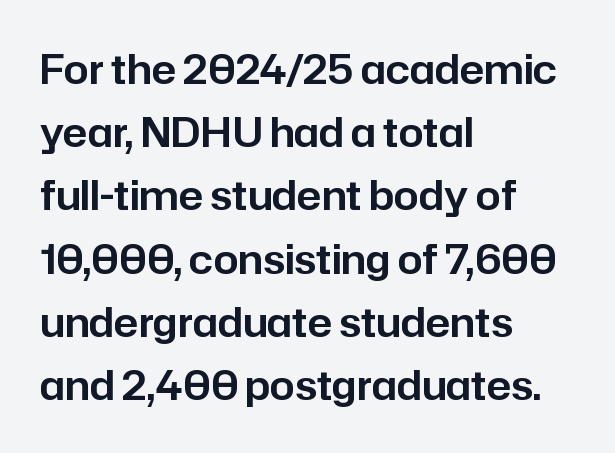
Q: Is the text italic (slanted)? A: No, it is upright.
Q: Is the typeface a serif or a sans-serif typeface? A: Sans-serif.
Q: Is the text underlined? A: No.
Q: How is the paragraph aligned? A: Left-aligned.
Q: Is the spacing between letters normal or unusually wide? A: Normal.
Q: Is the spacing between lines tight, normal or loose? A: Normal.
Q: Width (condensed, normal, or wide)? A: Normal.
Q: Stroke contrast? A: Low.
Q: x-height? A: Medium.
Q: Monospaced? A: No.
